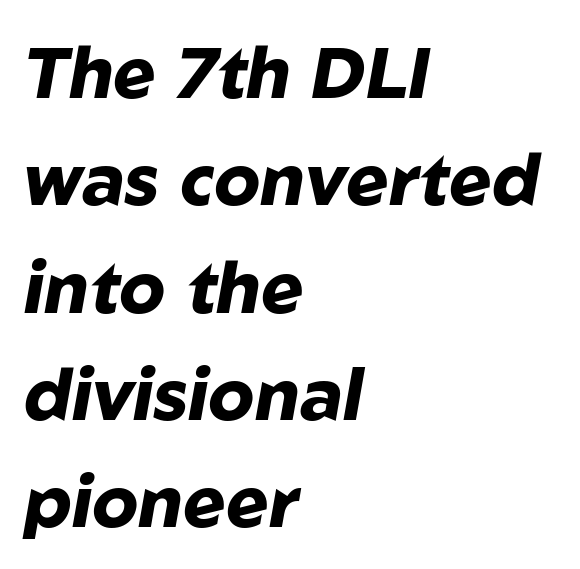
Q: Is the text bold? A: Yes.
Q: Is the text italic (slanted)? A: Yes, it leans right by about 10 degrees.
Q: Is the text underlined? A: No.
Q: How is the paragraph aligned? A: Left-aligned.
Q: Is the spacing between letters normal or unusually wide? A: Normal.
Q: Is the spacing between lines tight, normal or loose? A: Normal.
Q: Width (condensed, normal, or wide)? A: Normal.
Q: Stroke contrast? A: Low.
Q: x-height? A: Medium.
Q: Monospaced? A: No.
